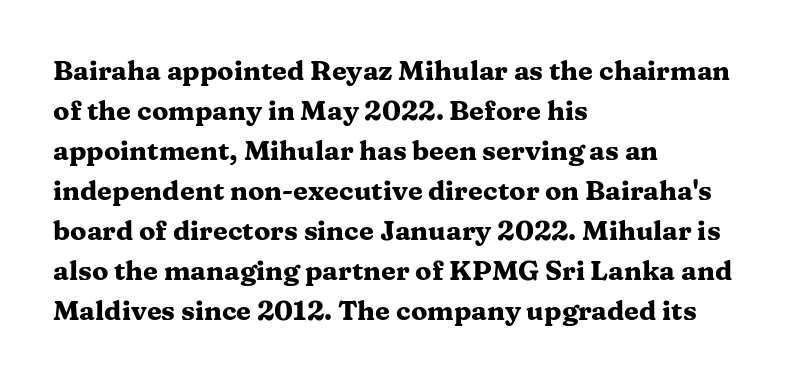
Q: Is the text bold? A: Yes.
Q: Is the text italic (slanted)? A: No, it is upright.
Q: Is the text underlined? A: No.
Q: How is the paragraph aligned? A: Left-aligned.
Q: Is the spacing between letters normal or unusually wide? A: Normal.
Q: Is the spacing between lines tight, normal or loose? A: Normal.
